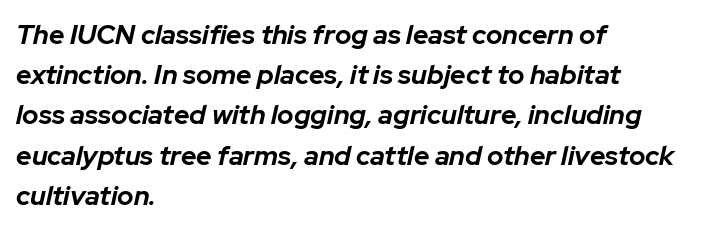
Horizontal alignment here is leftward, the default for most running prose. How would I describe the line gaps? Plain and ordinary. You'd pick this weight for a headline — it's a proper bold. Does extra space separate the letters? No, they use regular spacing. The zone under the glyphs is completely vacant.
